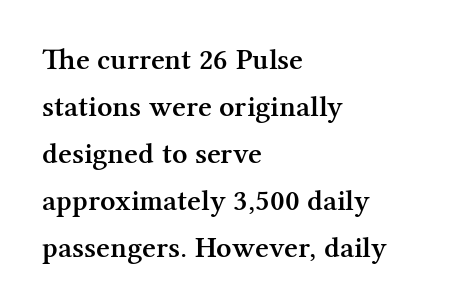
Q: Is the text bold? A: Semi-bold.
Q: Is the text italic (slanted)? A: No, it is upright.
Q: Is the typeface a serif or a sans-serif typeface? A: Serif.
Q: Is the text underlined? A: No.
Q: How is the paragraph aligned? A: Left-aligned.
Q: Is the spacing between letters normal or unusually wide? A: Normal.
Q: Is the spacing between lines tight, normal or loose? A: Normal.
Q: Width (condensed, normal, or wide)? A: Normal.
Q: Stroke contrast? A: Medium.
Q: x-height? A: Medium.
Q: Monospaced? A: No.
